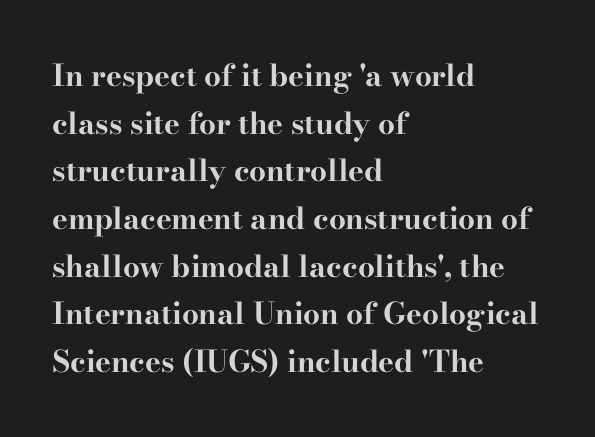
{"serif": "yes", "italic": "no", "bold": "yes", "weight": "bold", "width": "wide", "stroke_contrast": "high", "x_height": "small", "monospaced": "no", "underline": "no", "align": "left", "line_spacing": "normal", "line_spacing_ratio": 1.59, "letter_spacing": "normal", "letter_spacing_em": 0.0, "glyph_px": 30}
